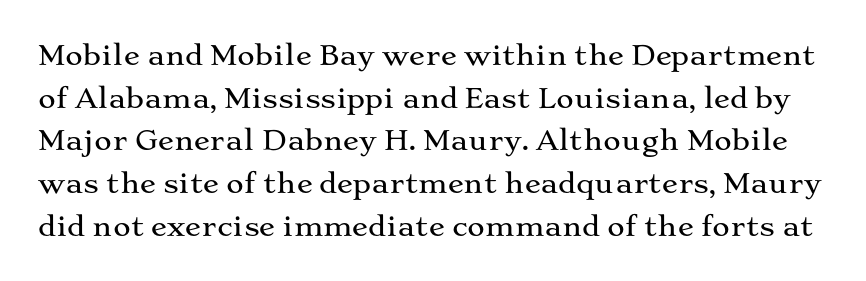
The image shows 27 px text type, upright; set normal line spacing (1.58x), normal letter spacing, not underlined.
